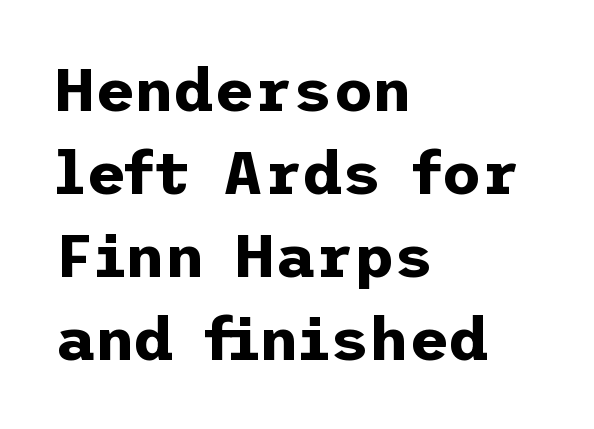
Q: Is the text bold? A: Yes.
Q: Is the text italic (slanted)? A: No, it is upright.
Q: Is the typeface a serif or a sans-serif typeface? A: Sans-serif.
Q: Is the text underlined? A: No.
Q: How is the paragraph aligned? A: Left-aligned.
Q: Is the spacing between letters normal or unusually wide? A: Normal.
Q: Is the spacing between lines tight, normal or loose? A: Normal.
Q: Width (condensed, normal, or wide)? A: Normal.
Q: Stroke contrast? A: Low.
Q: x-height? A: Medium.
